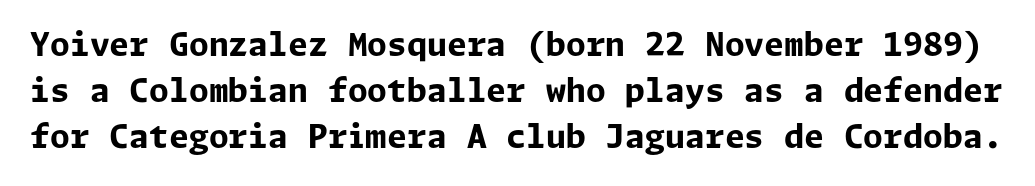
Q: Is the text bold? A: Yes.
Q: Is the text italic (slanted)? A: No, it is upright.
Q: Is the typeface a serif or a sans-serif typeface? A: Sans-serif.
Q: Is the text underlined? A: No.
Q: Is the spacing between letters normal or unusually wide? A: Normal.
Q: Is the spacing between lines tight, normal or loose? A: Normal.
Q: Width (condensed, normal, or wide)? A: Normal.
Q: Stroke contrast? A: Low.
Q: x-height? A: Medium.
